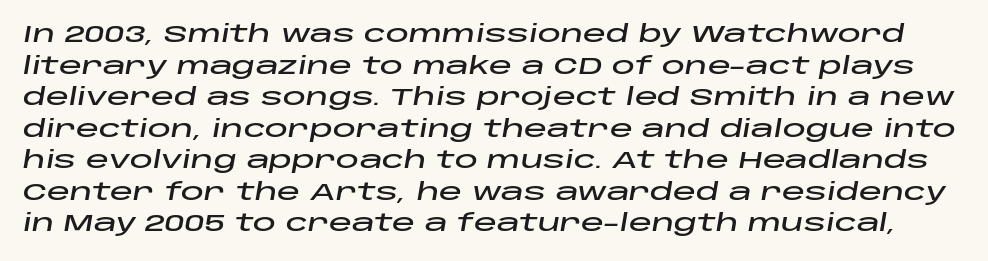
{"italic": "yes", "lean": "right", "slant_degrees": 10, "underline": "no", "line_spacing": "normal", "line_spacing_ratio": 1.37, "letter_spacing": "normal", "letter_spacing_em": 0.0, "glyph_px": 23}
